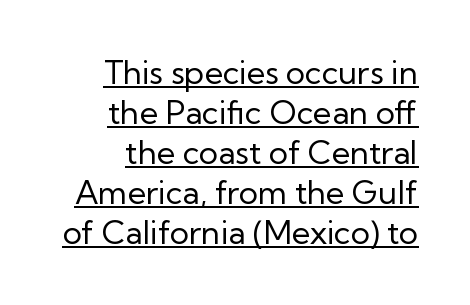
The image shows 32 px regular-weight sans-serif type, upright; set right-aligned, normal line spacing (1.25x), normal letter spacing, underlined; low stroke contrast and a medium x-height.
